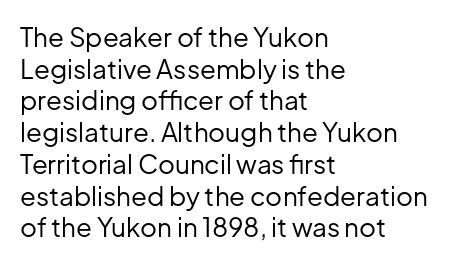
{"italic": "no", "bold": "no", "underline": "no", "align": "left", "line_spacing_ratio": 1.22, "letter_spacing": "normal", "letter_spacing_em": 0.0, "glyph_px": 26}
